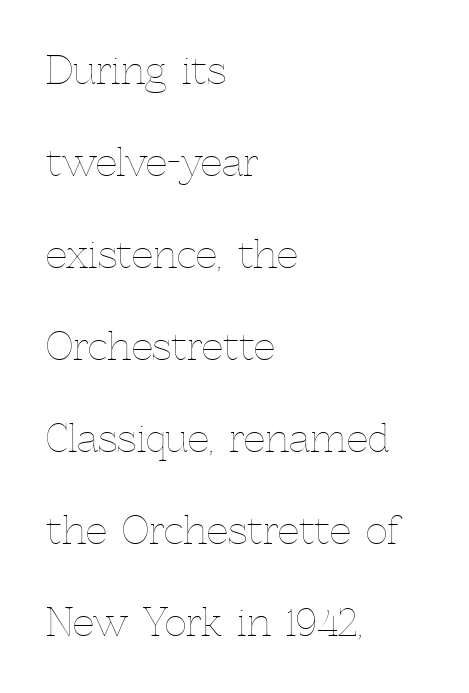
{"italic": "no", "bold": "no", "weight": "thin", "width": "normal", "x_height": "medium", "monospaced": "no", "underline": "no", "align": "left", "line_spacing": "loose", "line_spacing_ratio": 2.42, "letter_spacing": "normal", "letter_spacing_em": 0.0, "glyph_px": 38}
